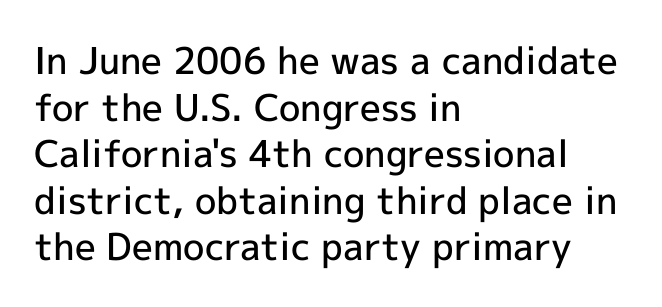
The image shows 37 px semibold sans-serif type, upright; set left-aligned, normal line spacing (1.26x), normal letter spacing, not underlined; a medium x-height.
